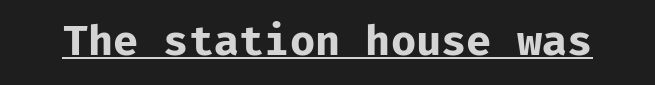
{"serif": "no", "italic": "no", "bold": "yes", "weight": "bold", "width": "normal", "stroke_contrast": "low", "x_height": "medium", "monospaced": "yes", "underline": "yes", "letter_spacing": "normal", "letter_spacing_em": 0.0, "glyph_px": 41}
